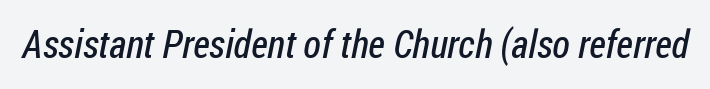
Q: Is the text bold? A: No.
Q: Is the typeface a serif or a sans-serif typeface? A: Sans-serif.
Q: Is the text underlined? A: No.
Q: Is the spacing between letters normal or unusually wide? A: Normal.
Q: Width (condensed, normal, or wide)? A: Condensed.
Q: Stroke contrast? A: Low.
Q: x-height? A: Medium.
Q: Monospaced? A: No.
